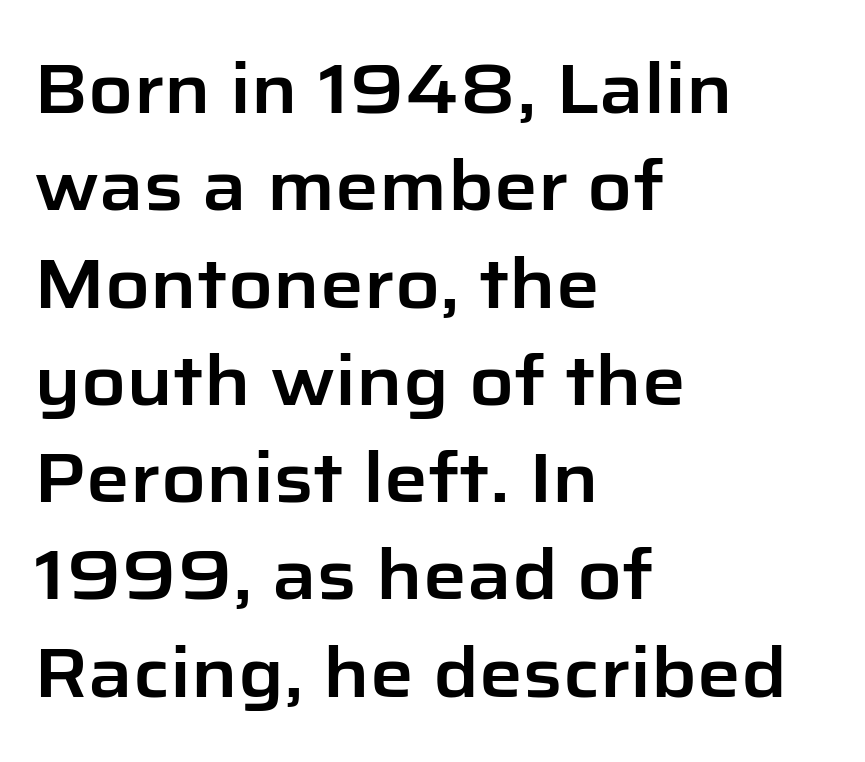
The image shows 69 px sans-serif type, upright; set left-aligned, normal line spacing (1.41x), normal letter spacing, not underlined; low stroke contrast and a medium x-height.
